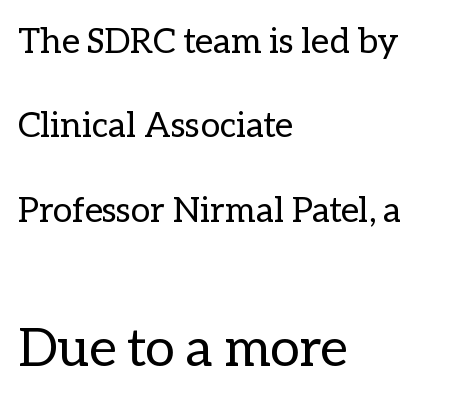
The image shows 53 px regular-weight type, upright; set left-aligned, loose line spacing (2.41x), normal letter spacing, not underlined; the second (bottom) block is 1.51x larger; low stroke contrast and a medium x-height.
